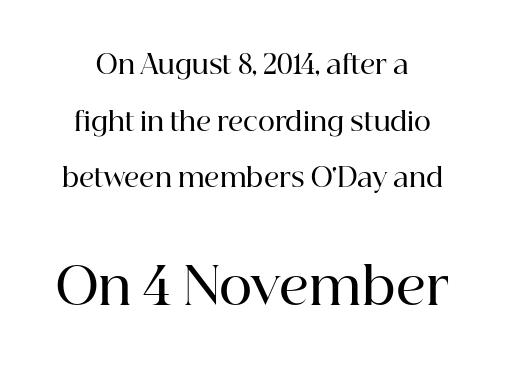
The image shows 51 px semibold serif type, upright; set loose line spacing (2.18x), normal letter spacing, not underlined; the second (bottom) block is 1.96x larger; high stroke contrast and a medium x-height.
